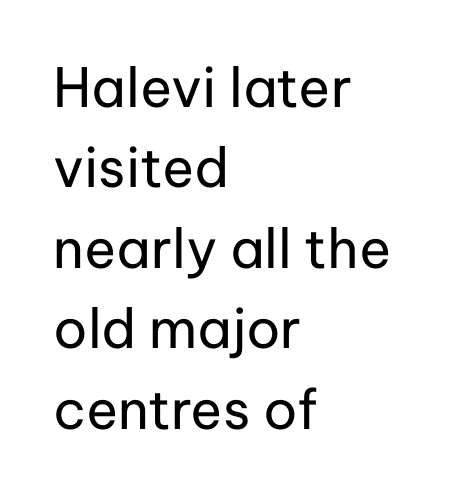
The space beneath each line is pristine and unruled. A typesetter would label this face a sans. These lines are rendered in a variable-pitch font. The tracking reads as untouched default to a designer's eye. Quick note: interline space is typical. Notice how the stems are strictly vertical — no italics here.
